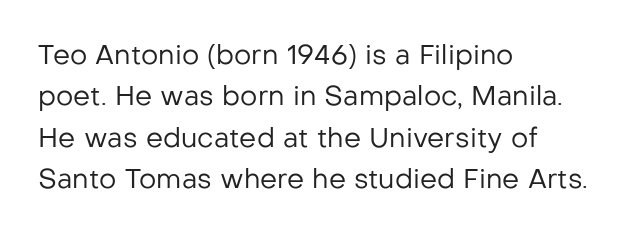
In terms of leading, this rendering sits right in the middle. The lettering stays uniformly vertical, giving the passage a roman look. Decoration check: the copy has no underline. The passage shown is not bold in any degree. How are the letters spaced? Ordinarily, with no added tracking.
